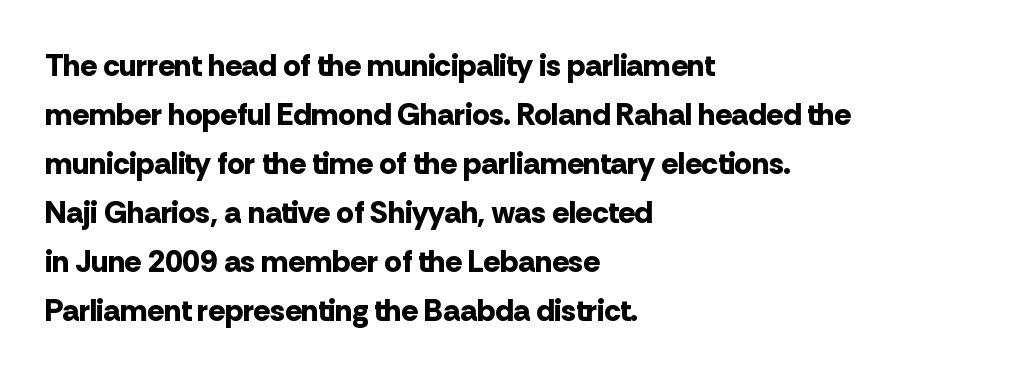
Grotesque or geometric, the face here clearly has no serifs. Horizontal alignment here is leftward, the default for most running prose. Is the letter spacing exaggerated? No — it looks like the ordinary default. Normally led — the rows are evenly, conventionally spaced. Stroke thickness is high; the sample reads as a true bold. Think of a printed novel: that variable character pitch is what you see here.
